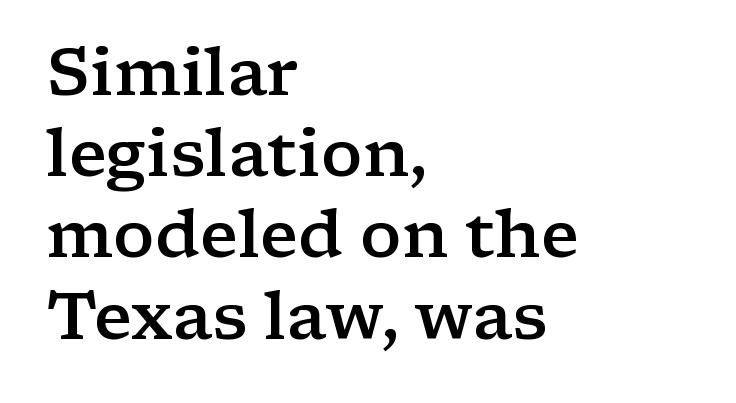
{"serif": "yes", "italic": "no", "bold": "semi", "weight": "semibold", "width": "wide", "stroke_contrast": "low", "x_height": "medium", "monospaced": "no", "underline": "no", "align": "left", "line_spacing_ratio": 1.23, "letter_spacing": "normal", "letter_spacing_em": 0.0, "glyph_px": 66}
